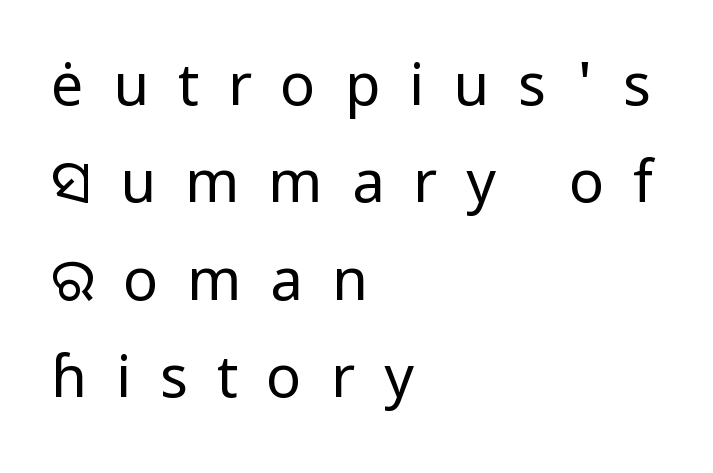
The image shows 58 px regular-weight sans-serif type, upright; set left-aligned, normal line spacing (1.68x), unusually wide letter spacing (+0.5 em), not underlined; low stroke contrast and a medium x-height.
